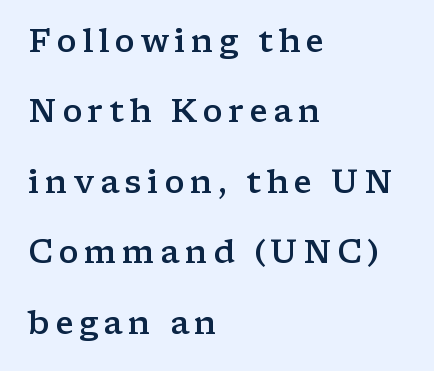
Q: Is the text bold? A: Semi-bold.
Q: Is the text italic (slanted)? A: No, it is upright.
Q: Is the typeface a serif or a sans-serif typeface? A: Serif.
Q: Is the text underlined? A: No.
Q: How is the paragraph aligned? A: Left-aligned.
Q: Is the spacing between lines tight, normal or loose? A: Loose.
Q: Width (condensed, normal, or wide)? A: Wide.
Q: Stroke contrast? A: Low.
Q: x-height? A: Medium.
Q: Monospaced? A: No.
